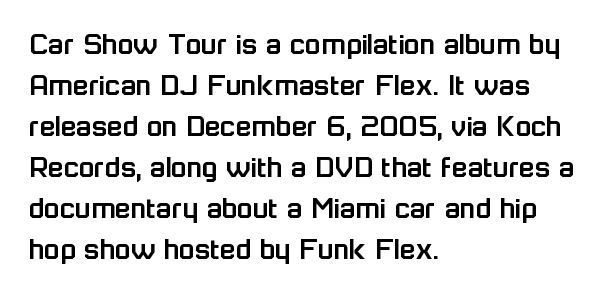
Q: Is the text italic (slanted)? A: No, it is upright.
Q: Is the typeface a serif or a sans-serif typeface? A: Sans-serif.
Q: Is the text underlined? A: No.
Q: How is the paragraph aligned? A: Left-aligned.
Q: Is the spacing between letters normal or unusually wide? A: Normal.
Q: Is the spacing between lines tight, normal or loose? A: Normal.
Q: Width (condensed, normal, or wide)? A: Normal.
Q: Stroke contrast? A: Low.
Q: x-height? A: Medium.
Q: Monospaced? A: No.
